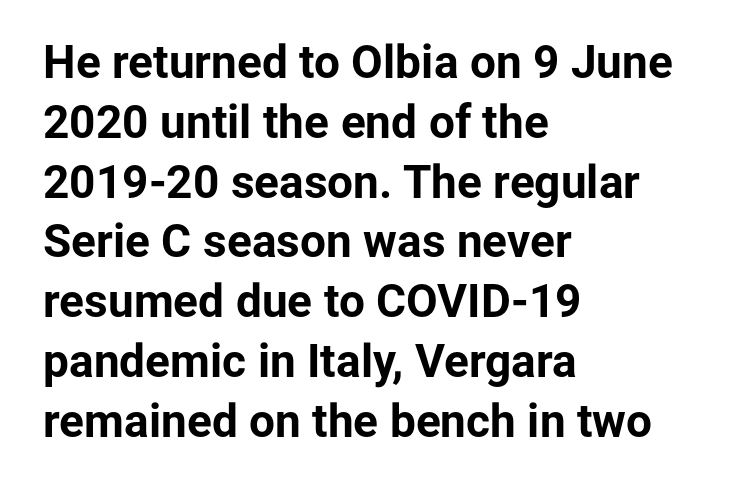
Is the letter spacing exaggerated? No — it looks like the ordinary default. Reading down the block, your eye returns to a fixed left position each line. Proportional: the letters do not fall into vertical columns. A typesetter would call this leading conventional body-copy spacing. The characters display no serif detailing; their extremities are plain.
